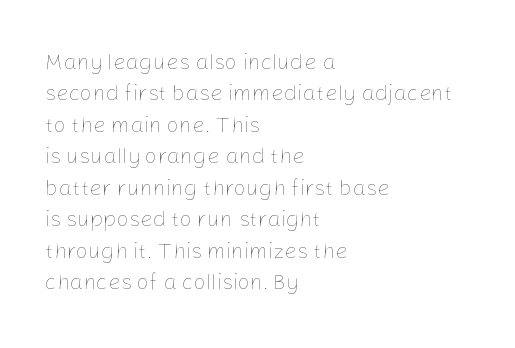
Q: Is the text bold? A: No.
Q: Is the text italic (slanted)? A: No, it is upright.
Q: Is the text underlined? A: No.
Q: How is the paragraph aligned? A: Left-aligned.
Q: Is the spacing between letters normal or unusually wide? A: Normal.
Q: Is the spacing between lines tight, normal or loose? A: Normal.
